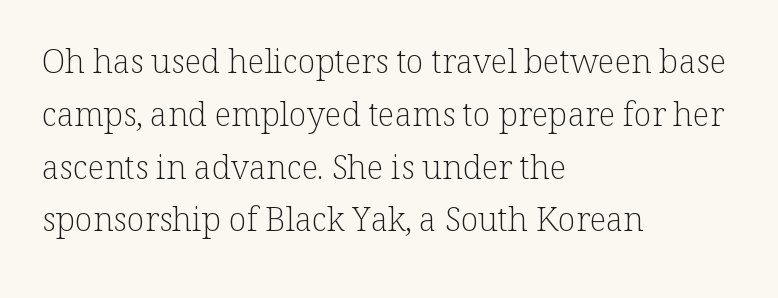
When letters stand straight like this, we call the style roman or upright. Do the characters align in a grid? No, the font is proportional. The rendering keeps characters at their native spacing. The font family rendered here belongs to the serif group. The space beneath each line is pristine and unruled.
